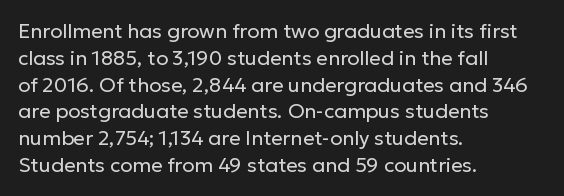
Unlike italic type, these characters show no tilt at all. Honestly, there is no underline to notice here at all. The ragged edge is on the right, which tells us the setting is flush left. Tracking here is standard; glyphs follow each other at the usual distance.
